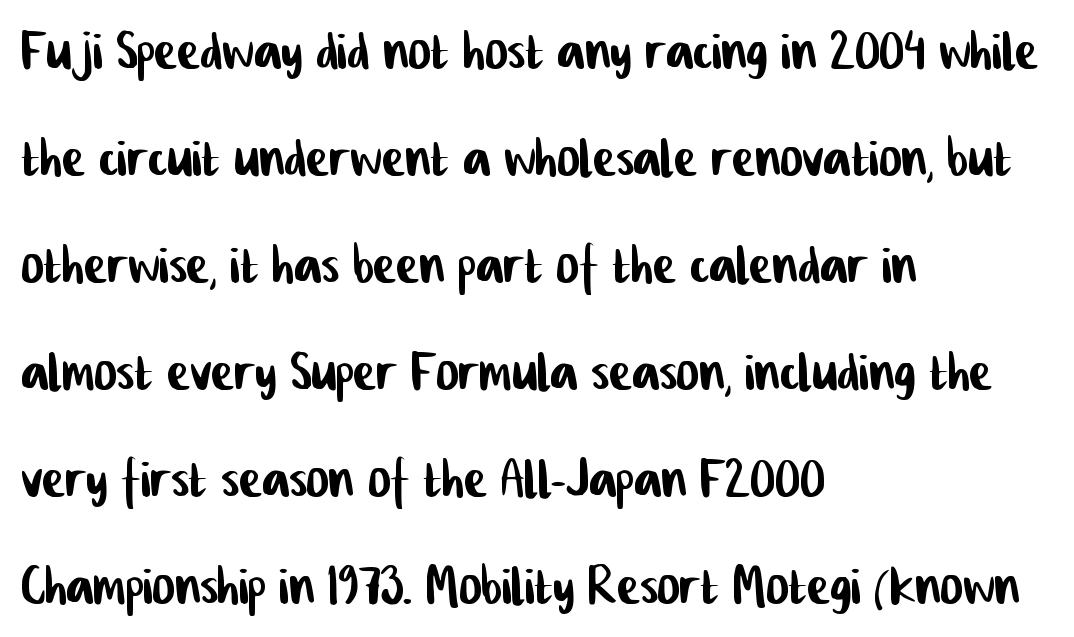
Compared with typical paragraphs, the rows here are spaced about the same. Look at the bottom of the vertical strokes: they stop flat, with no serifs. Each letter keeps its own natural width here, so spacing adapts to shape. Horizontal alignment here is leftward, the default for most running prose.
